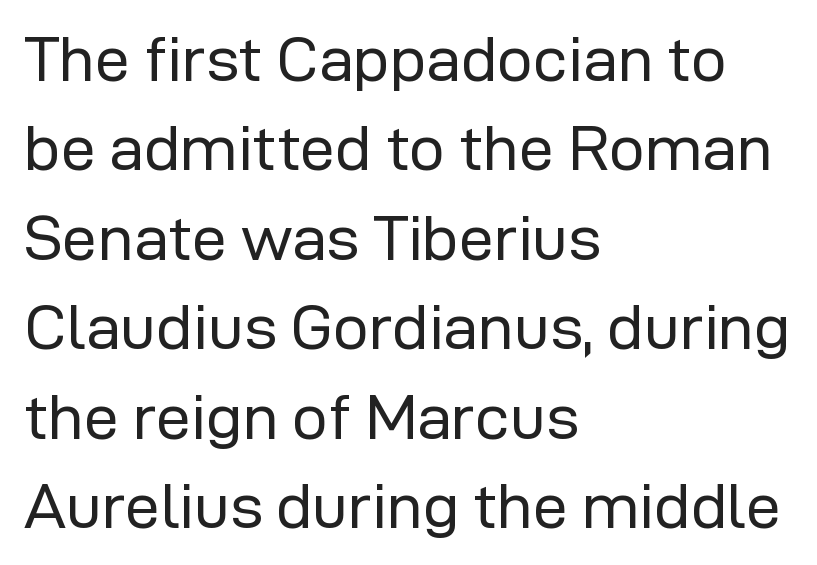
The image shows 63 px regular-weight sans-serif type, upright; set left-aligned, normal line spacing (1.42x), normal letter spacing, not underlined; low stroke contrast and a medium x-height.
